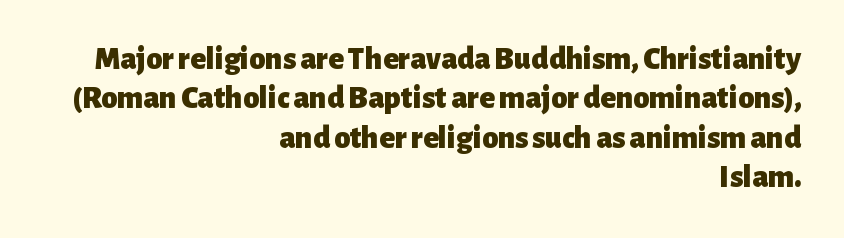
{"serif": "no", "italic": "no", "bold": "yes", "weight": "heavy", "width": "normal", "stroke_contrast": "low", "x_height": "medium", "monospaced": "no", "underline": "no", "align": "right", "line_spacing_ratio": 1.23, "letter_spacing": "normal", "letter_spacing_em": 0.0, "glyph_px": 32}
